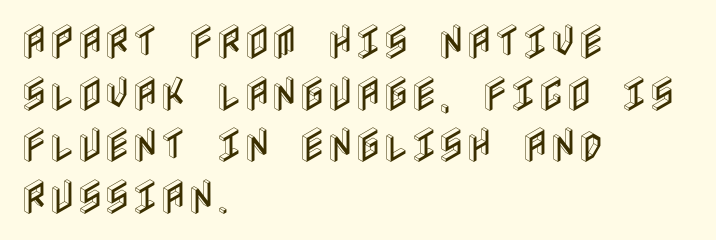
The image shows 38 px condensed type, upright; set left-aligned, normal line spacing (1.36x), normal letter spacing, not underlined; a large x-height.
